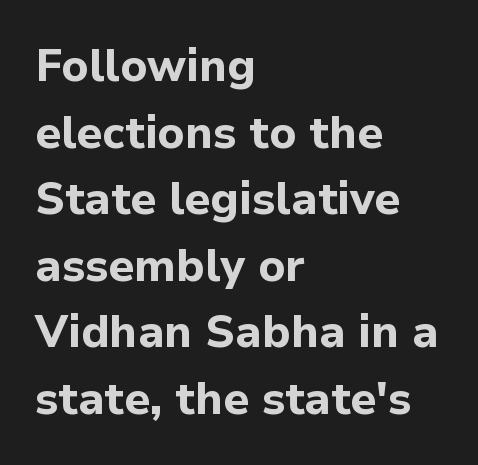
Words appear dense and cohesive because spacing is normal. I'd describe the lettering as bold — thick and assertive. Every stem runs plumb, perpendicular to the baseline. Layout note: lines flush left.
